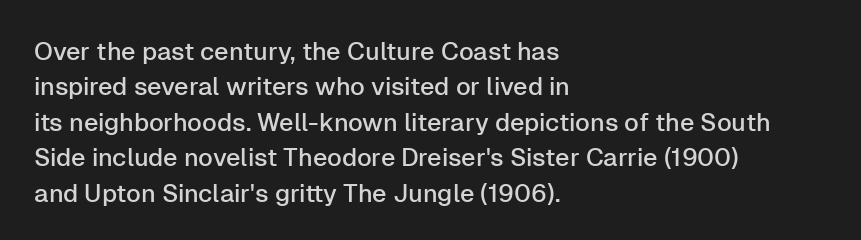
The image shows 25 px text type, upright; set left-aligned, normal line spacing (1.42x), normal letter spacing, not underlined.
